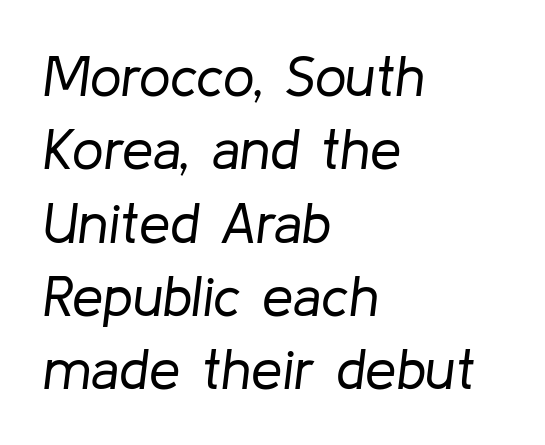
The image shows 56 px regular-weight type, italic (leaning right); set left-aligned, normal line spacing (1.31x), normal letter spacing, not underlined; low stroke contrast and a medium x-height.
